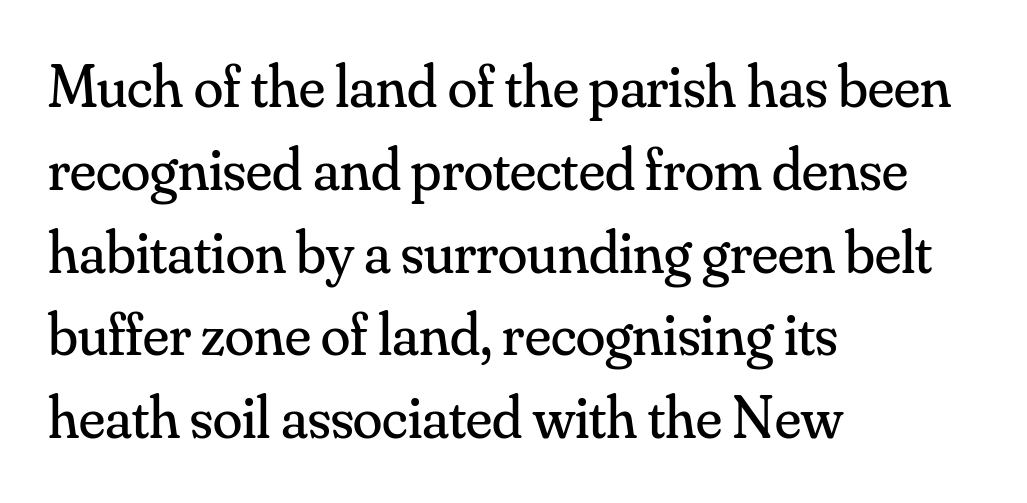
Q: Is the text bold? A: No.
Q: Is the text italic (slanted)? A: No, it is upright.
Q: Is the typeface a serif or a sans-serif typeface? A: Serif.
Q: Is the text underlined? A: No.
Q: How is the paragraph aligned? A: Left-aligned.
Q: Is the spacing between letters normal or unusually wide? A: Normal.
Q: Is the spacing between lines tight, normal or loose? A: Normal.
Q: Width (condensed, normal, or wide)? A: Normal.
Q: Stroke contrast? A: Medium.
Q: x-height? A: Small.
Q: Monospaced? A: No.
